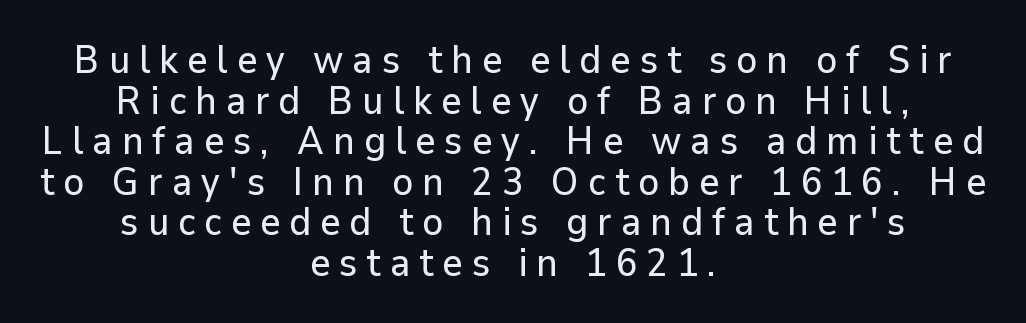
The image shows 39 px sans-serif type, upright; set centered, tight line spacing (1.04x), unusually wide letter spacing (+0.23 em), not underlined; low stroke contrast and a medium x-height.
